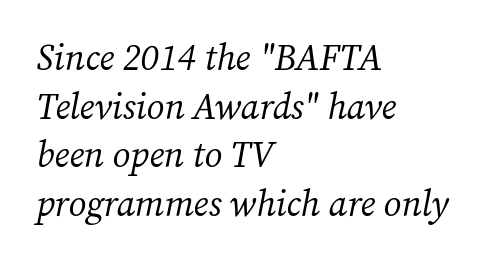
Visually the block forms a straight wall on the left and a jagged coastline on the right. Ink coverage per letter is moderate at most. Honestly, the row spacing looks completely unremarkable. Standard letterfit; no display-style spreading of the glyphs. Slanted lettering throughout. Bare-footed words on every line.
